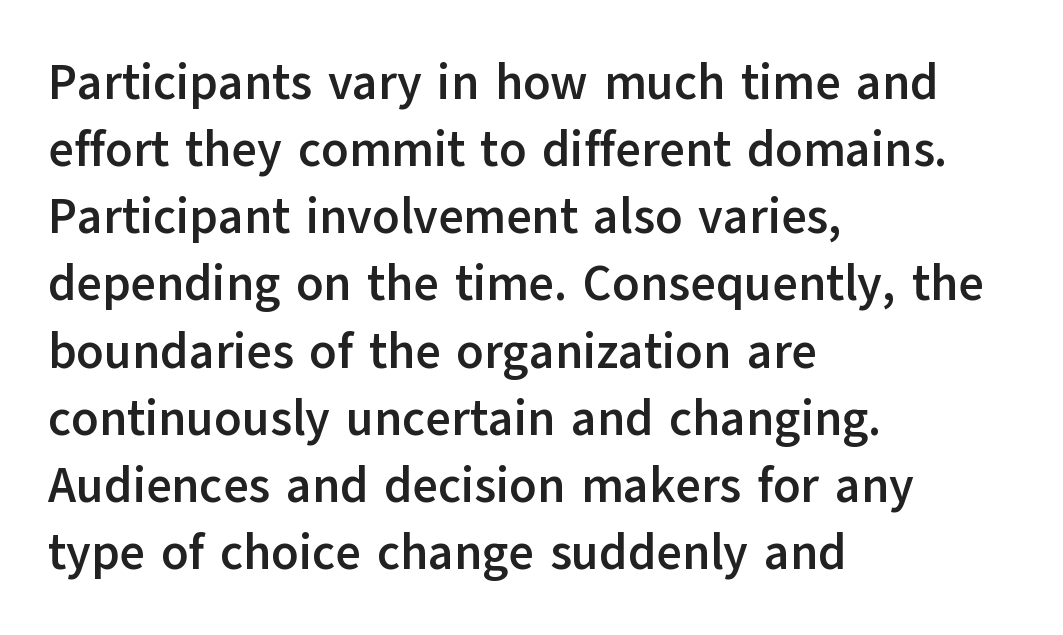
The image shows 49 px semibold sans-serif type, upright; set left-aligned, normal line spacing (1.37x), normal letter spacing, not underlined; low stroke contrast and a medium x-height.
